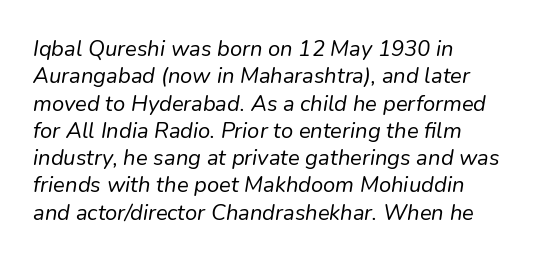
The image shows 22 px text type, italic (leaning right); set left-aligned, line spacing 1.24x, normal letter spacing, not underlined.
